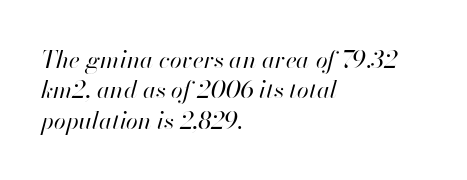
Leftover space on each line is placed entirely after the last word. Honestly, the letter spacing is just normal — you wouldn't notice it. Characters are canted at an angle relative to the baseline's perpendicular. Lines of text with bare space underneath.
